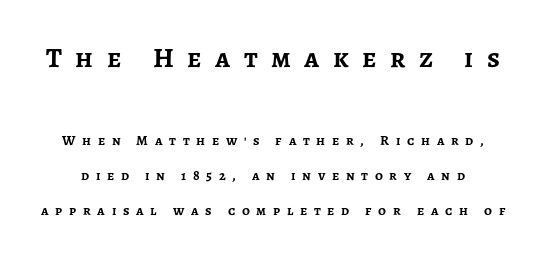
Upright lettering throughout. Character widths vary here, with narrow letters taking less room than wide ones. This layout puts the oversized block above and the modest block below. To sum up the face: it is a sans, with no serifs. Descenders are the only things crossing below the line.
